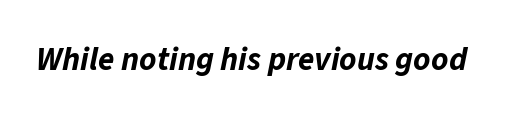
{"italic": "yes", "lean": "right", "slant_degrees": 11, "bold": "yes", "weight": "bold", "width": "normal", "stroke_contrast": "low", "x_height": "medium", "monospaced": "no", "underline": "no", "letter_spacing": "normal", "letter_spacing_em": 0.0, "glyph_px": 33}
